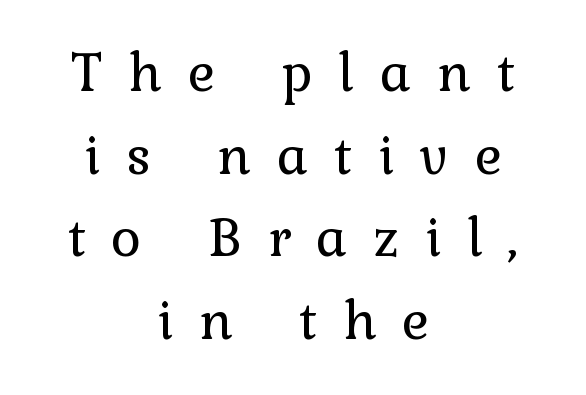
{"serif": "yes", "italic": "no", "bold": "no", "weight": "regular", "width": "normal", "x_height": "medium", "monospaced": "no", "underline": "no", "align": "center", "line_spacing": "normal", "line_spacing_ratio": 1.59, "letter_spacing": "wide", "letter_spacing_em": 0.5, "glyph_px": 52}
